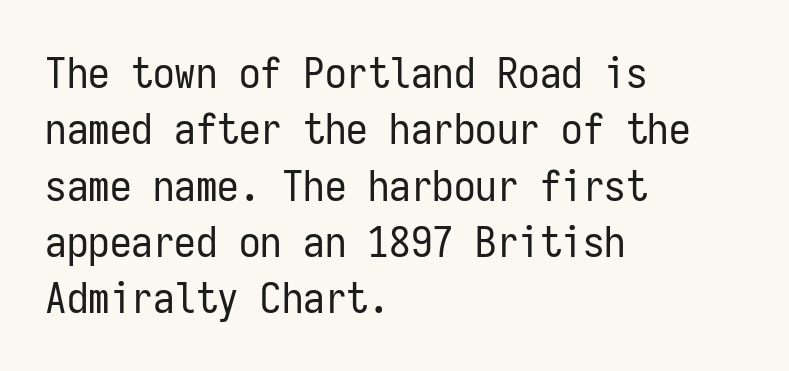
{"serif": "no", "italic": "no", "bold": "no", "weight": "regular", "width": "condensed", "stroke_contrast": "low", "x_height": "medium", "monospaced": "yes", "underline": "no", "align": "left", "line_spacing": "normal", "line_spacing_ratio": 1.31, "letter_spacing": "normal", "letter_spacing_em": 0.0, "glyph_px": 43}
